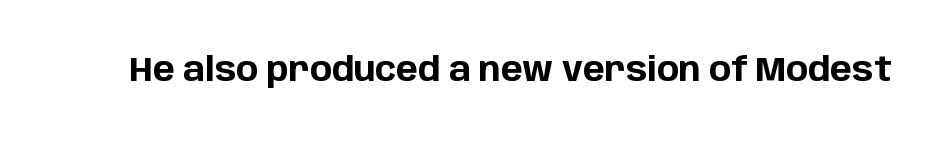
{"serif": "no", "italic": "no", "bold": "yes", "weight": "bold", "width": "normal", "stroke_contrast": "low", "x_height": "large", "monospaced": "no", "underline": "no", "letter_spacing": "normal", "letter_spacing_em": 0.0, "glyph_px": 33}
